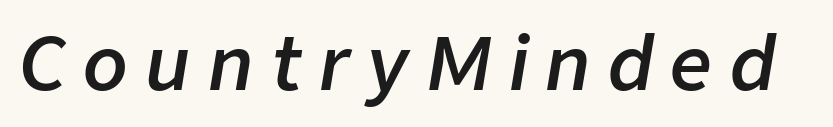
Q: Is the text bold? A: Semi-bold.
Q: Is the text italic (slanted)? A: Yes, it leans right by about 9 degrees.
Q: Is the text underlined? A: No.
Q: Is the spacing between letters normal or unusually wide? A: Unusually wide.
Q: Width (condensed, normal, or wide)? A: Normal.
Q: Stroke contrast? A: Low.
Q: x-height? A: Medium.
Q: Monospaced? A: No.
